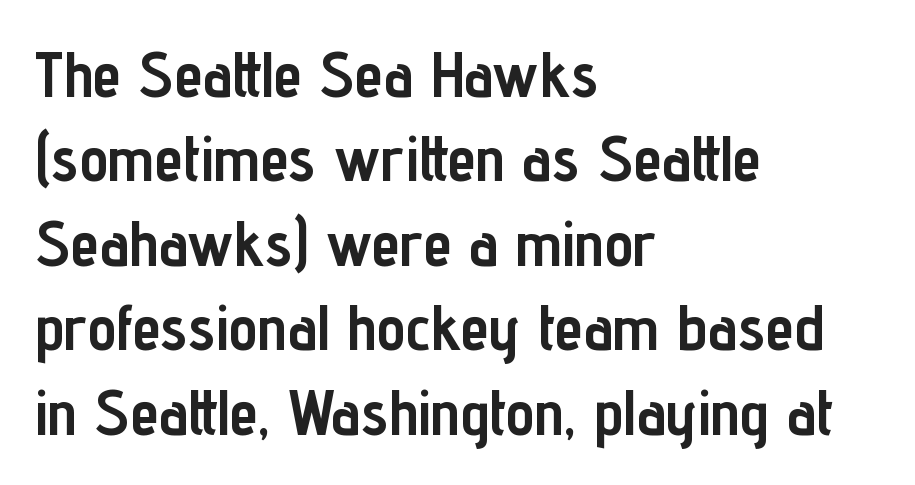
The image shows 64 px semibold, condensed sans-serif type, upright; set left-aligned, normal line spacing (1.32x), normal letter spacing, not underlined; low stroke contrast and a medium x-height.
